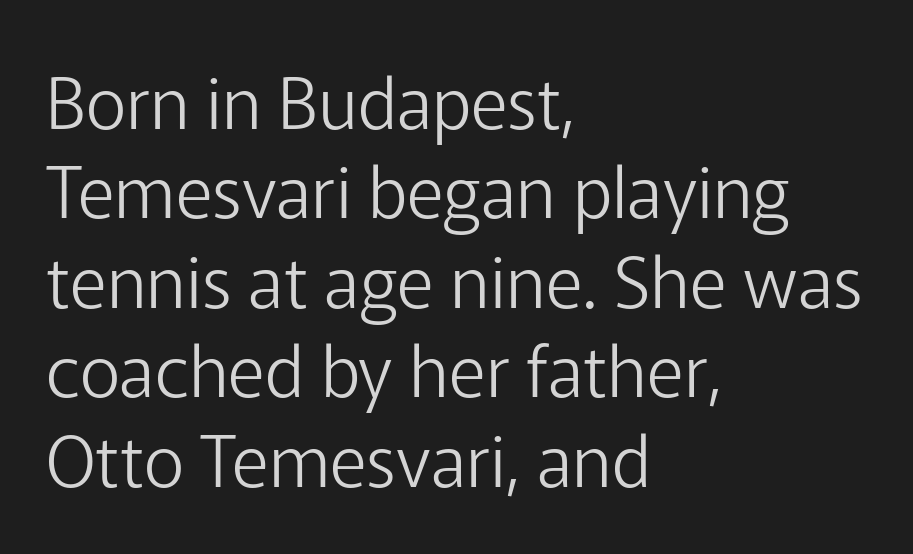
This sample uses an upright cut, with every glyph sitting square on the baseline. The passage shown is typed in a proportional face where columns would drift. This sample uses a sans-serif face. Type without underlining. All the whitespace from short lines collects on the right.
